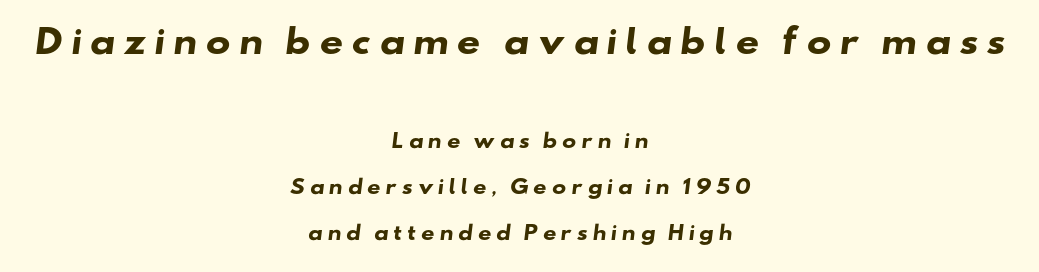
Unmarked baselines from the first word to the last. Size hierarchy here favors the leading block over the trailing one. Visually the block forms a symmetrical silhouette, jagged on both flanks. Is this a fixed-width face? No — the glyphs have proportional, varying widths. Are there feet on the stems? There aren't — it's a sans.
